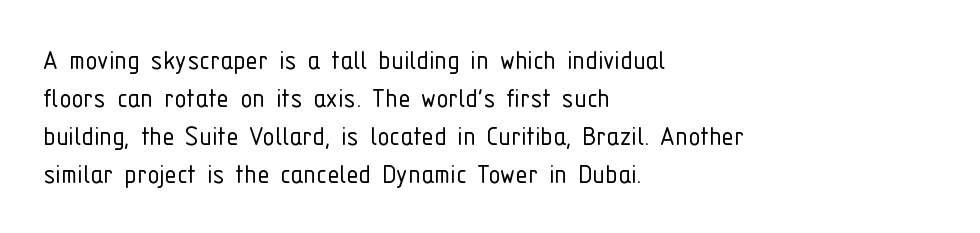
Look at the tracking — it's just the regular setting, nothing added. The paragraph shown leans on its left margin. Ascenders rise straight up at ninety degrees. Observe the absence of serifs on each vertical stroke in this sample.
